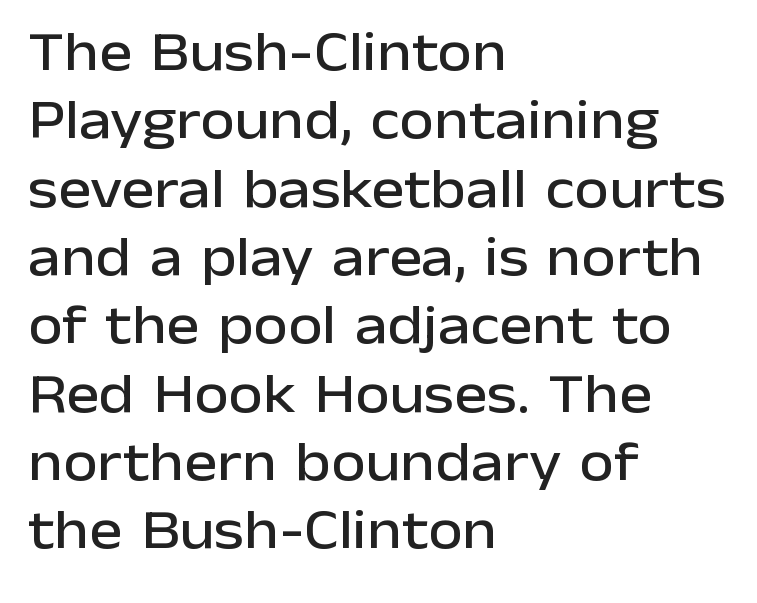
Q: Is the text italic (slanted)? A: No, it is upright.
Q: Is the typeface a serif or a sans-serif typeface? A: Sans-serif.
Q: Is the text underlined? A: No.
Q: How is the paragraph aligned? A: Left-aligned.
Q: Is the spacing between letters normal or unusually wide? A: Normal.
Q: Width (condensed, normal, or wide)? A: Normal.
Q: Stroke contrast? A: Low.
Q: x-height? A: Medium.
Q: Monospaced? A: No.
